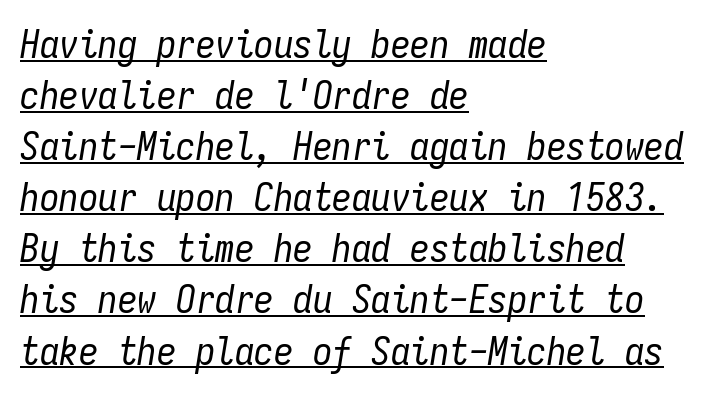
Bold? No — there's no thickening of the strokes. Standard letterfit; no display-style spreading of the glyphs. These lines are rendered in a fixed-pitch font. The specimen reads as italic at a glance.
